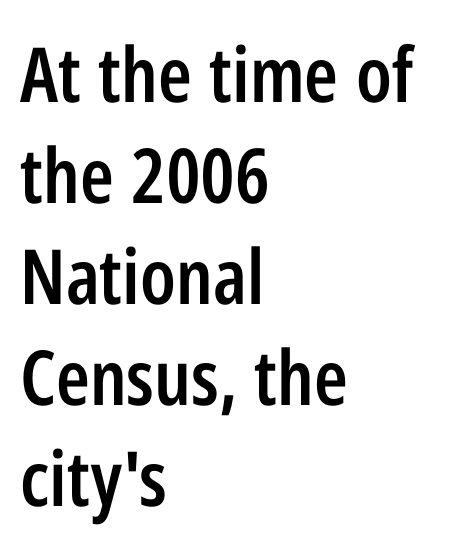
The image shows 76 px semibold, condensed sans-serif type, upright; set left-aligned, normal line spacing (1.33x), normal letter spacing, not underlined; low stroke contrast and a medium x-height.
